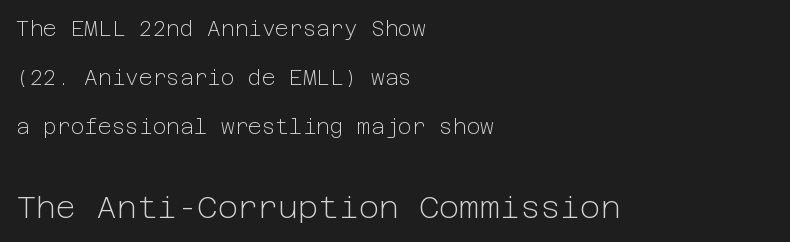
{"serif": "no", "italic": "no", "bold": "no", "weight": "light", "width": "normal", "stroke_contrast": "low", "x_height": "medium", "underline": "no", "align": "left", "line_spacing": "loose", "line_spacing_ratio": 2.33, "letter_spacing": "normal", "letter_spacing_em": 0.0, "larger_block": "second", "size_ratio": 1.48, "glyph_px": 31}
